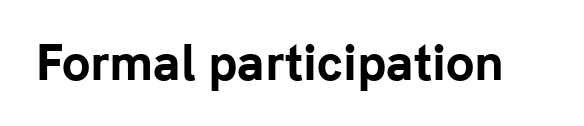
Q: Is the text bold? A: Yes.
Q: Is the text italic (slanted)? A: No, it is upright.
Q: Is the typeface a serif or a sans-serif typeface? A: Sans-serif.
Q: Is the text underlined? A: No.
Q: Is the spacing between letters normal or unusually wide? A: Normal.
Q: Width (condensed, normal, or wide)? A: Normal.
Q: Stroke contrast? A: Low.
Q: x-height? A: Medium.
Q: Monospaced? A: No.
